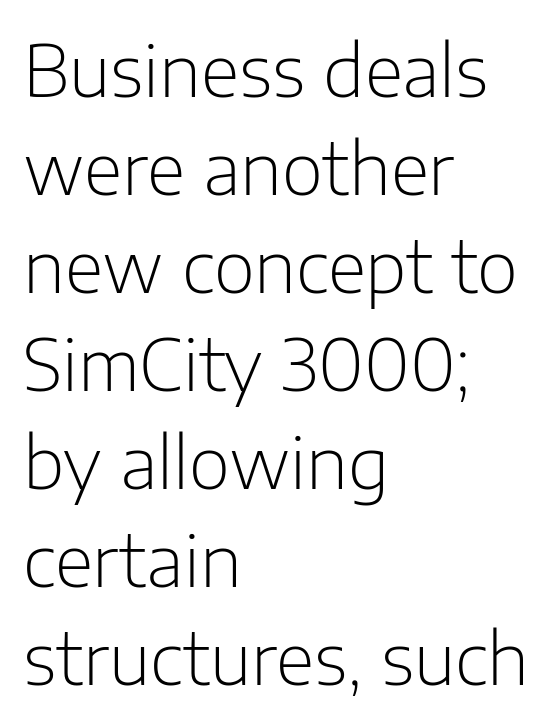
{"serif": "no", "italic": "no", "bold": "no", "weight": "light", "width": "normal", "stroke_contrast": "low", "x_height": "medium", "monospaced": "no", "underline": "no", "align": "left", "line_spacing": "normal", "line_spacing_ratio": 1.38, "letter_spacing": "normal", "letter_spacing_em": 0.0, "glyph_px": 71}
